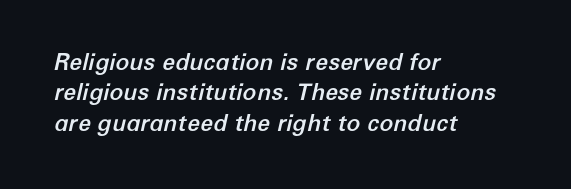
Q: Is the text italic (slanted)? A: Yes, it leans right by about 12 degrees.
Q: Is the text underlined? A: No.
Q: How is the paragraph aligned? A: Left-aligned.
Q: Is the spacing between letters normal or unusually wide? A: Normal.
Q: Is the spacing between lines tight, normal or loose? A: Normal.
